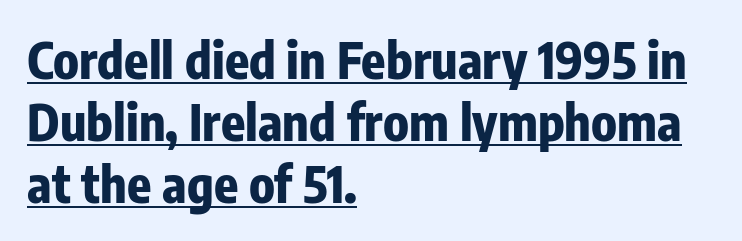
Every row of glyphs begins at an identical x-position on the left. Strong, thick strokes mark this as bold type. This sample has the flowing, uneven cadence of proportional lettering. Letter spacing: default. Every word sits above its own underline.
